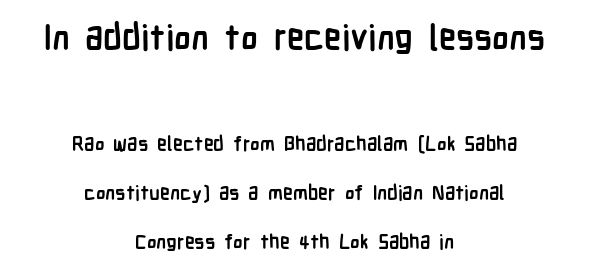
The letters stand upright; this is a roman face. These lines carry a lot of weight — the face is fully bold. How would I describe the line gaps? Wide and relaxed. Leftover space on each line is divided equally before and after the words. Type without underlining. Observe the absence of serifs on each vertical stroke in this sample.
